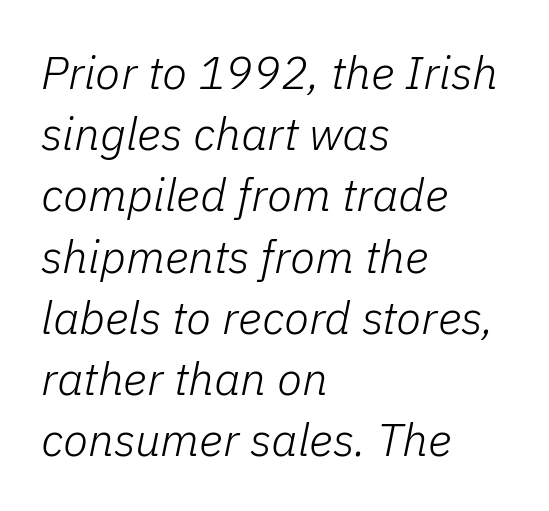
{"italic": "yes", "lean": "right", "slant_degrees": 11, "bold": "no", "weight": "light", "width": "normal", "stroke_contrast": "low", "x_height": "medium", "monospaced": "no", "underline": "no", "align": "left", "line_spacing": "normal", "line_spacing_ratio": 1.33, "letter_spacing": "normal", "letter_spacing_em": 0.0, "glyph_px": 46}
